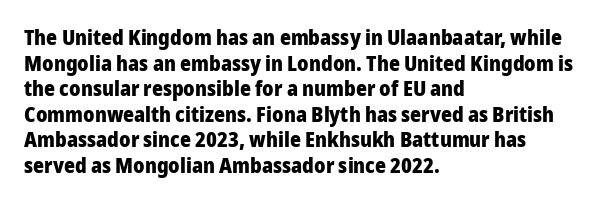
Q: Is the text bold? A: Yes.
Q: Is the text italic (slanted)? A: No, it is upright.
Q: Is the text underlined? A: No.
Q: How is the paragraph aligned? A: Left-aligned.
Q: Is the spacing between letters normal or unusually wide? A: Normal.
